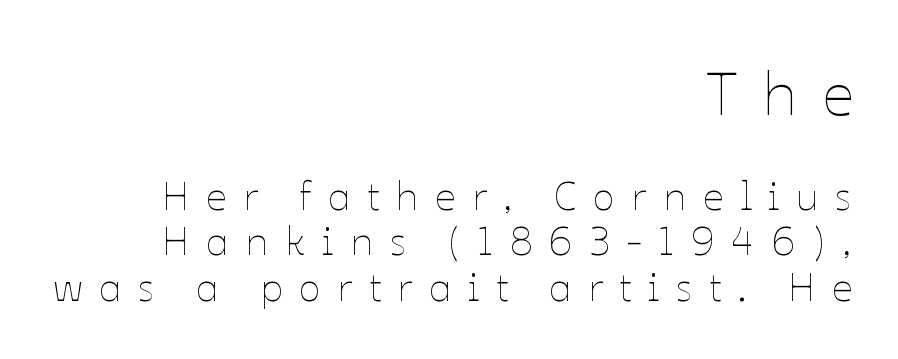
The image shows 61 px thin type, upright; set right-aligned, tight line spacing (1.11x), unusually wide letter spacing (+0.4 em), not underlined; the first (top) block is 1.49x larger; low stroke contrast and a medium x-height.
